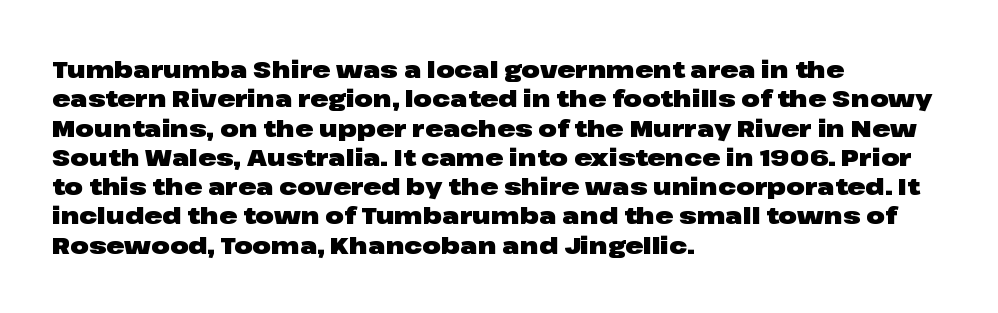
The image shows 24 px bold type, upright; set left-aligned, line spacing 1.22x, normal letter spacing, not underlined.
